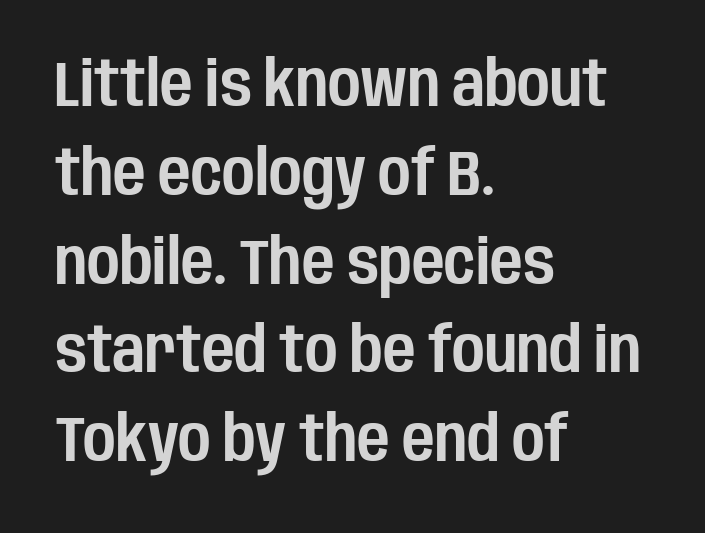
Q: Is the text italic (slanted)? A: No, it is upright.
Q: Is the typeface a serif or a sans-serif typeface? A: Sans-serif.
Q: Is the text underlined? A: No.
Q: How is the paragraph aligned? A: Left-aligned.
Q: Is the spacing between letters normal or unusually wide? A: Normal.
Q: Is the spacing between lines tight, normal or loose? A: Normal.
Q: Width (condensed, normal, or wide)? A: Condensed.
Q: Stroke contrast? A: Low.
Q: x-height? A: Large.
Q: Monospaced? A: No.
